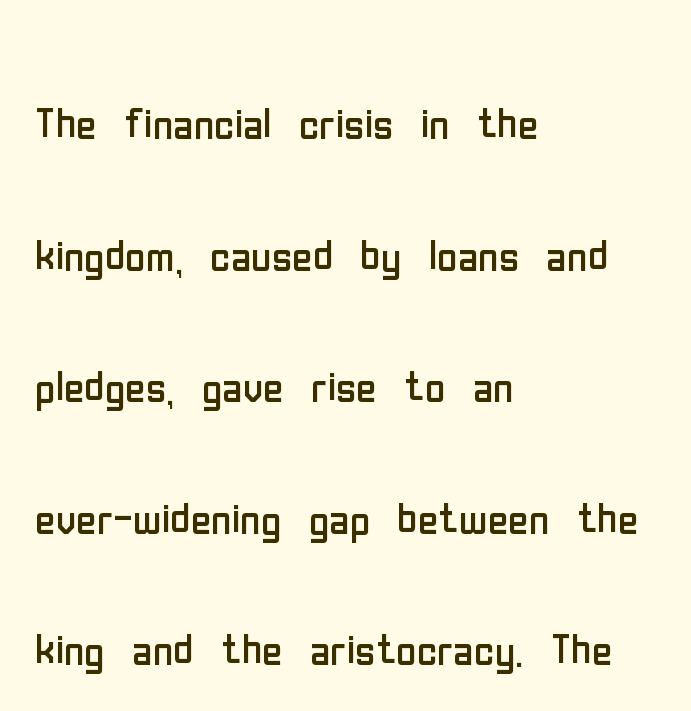
The image shows 56 px regular-weight, condensed sans-serif type, upright; set left-aligned, loose line spacing (2.35x), normal letter spacing, not underlined; low stroke contrast and a medium x-height.
